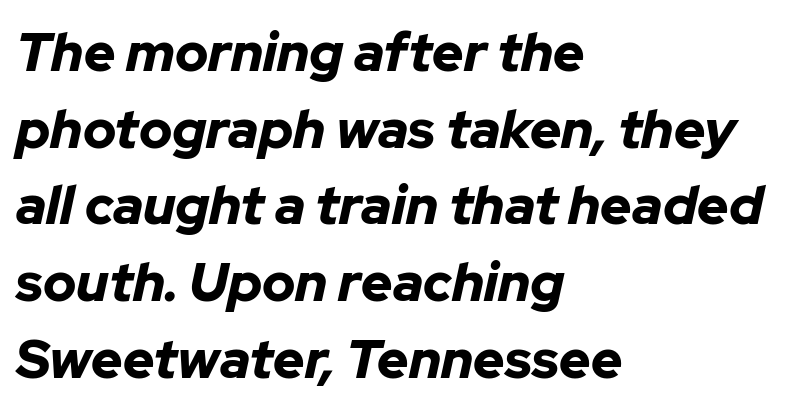
{"italic": "yes", "lean": "right", "slant_degrees": 12, "bold": "yes", "weight": "bold", "width": "normal", "stroke_contrast": "low", "x_height": "medium", "monospaced": "no", "underline": "no", "align": "left", "line_spacing": "normal", "line_spacing_ratio": 1.42, "letter_spacing": "normal", "letter_spacing_em": 0.0, "glyph_px": 54}
